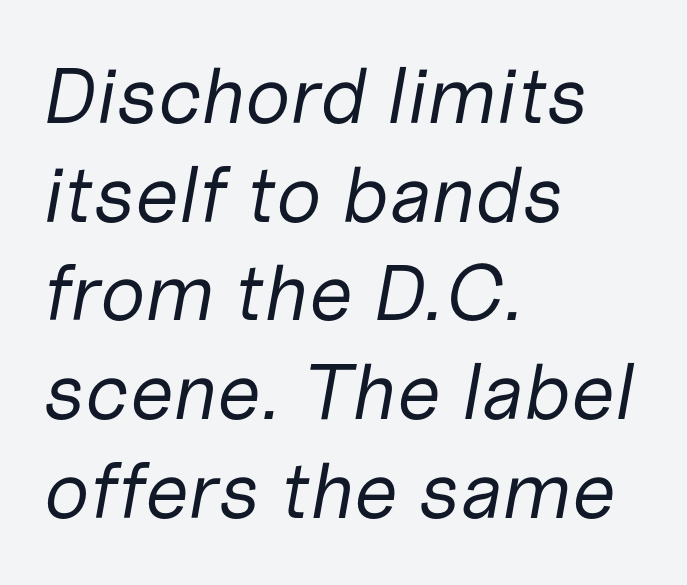
{"italic": "yes", "lean": "right", "slant_degrees": 10, "bold": "no", "weight": "regular", "width": "normal", "stroke_contrast": "low", "x_height": "medium", "monospaced": "no", "underline": "no", "align": "left", "line_spacing": "normal", "line_spacing_ratio": 1.25, "letter_spacing": "normal", "letter_spacing_em": 0.0, "glyph_px": 79}
